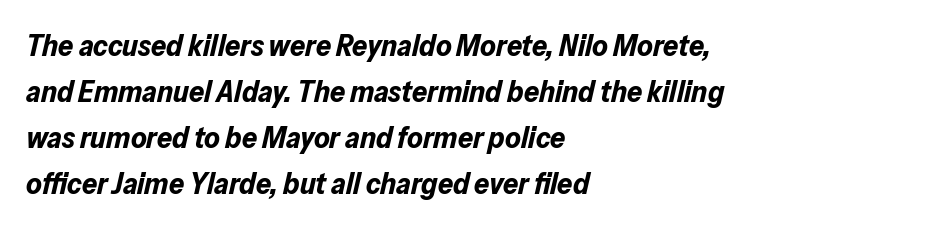
The image shows 30 px bold type, italic (leaning right); set left-aligned, normal line spacing (1.53x), normal letter spacing, not underlined; low stroke contrast and a medium x-height.
